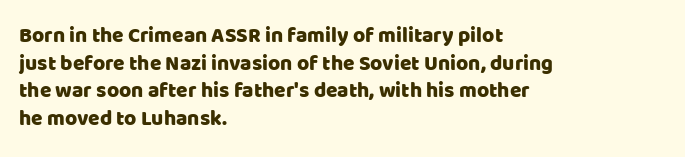
Q: Is the text italic (slanted)? A: No, it is upright.
Q: Is the text underlined? A: No.
Q: How is the paragraph aligned? A: Left-aligned.
Q: Is the spacing between letters normal or unusually wide? A: Normal.
Q: Is the spacing between lines tight, normal or loose? A: Normal.
